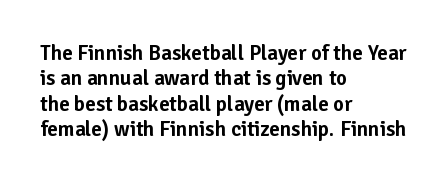
Short and long lines alike share a common starting point at left. Letters rest on an invisible, unmarked baseline. No extra tracking has been applied to these lines. Is there any slant? The stems are plumb.
